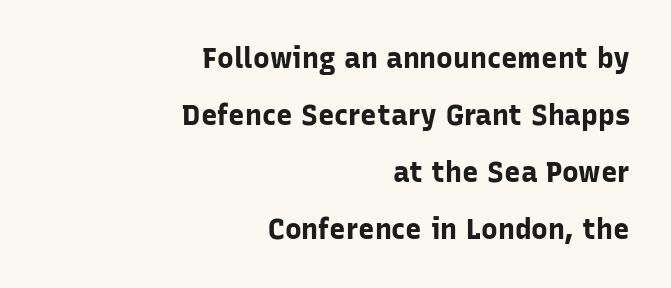
The image shows 28 px bold sans-serif type, upright; set right-aligned, loose line spacing (2.04x), normal letter spacing, not underlined; low stroke contrast and a medium x-height.
